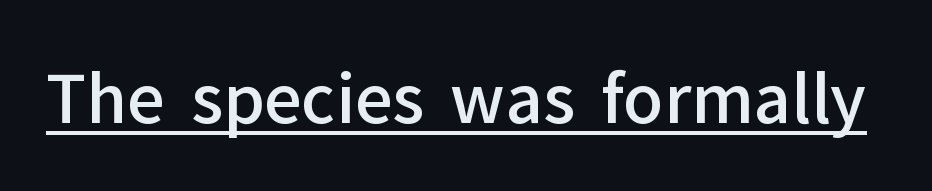
Q: Is the text bold? A: Semi-bold.
Q: Is the text italic (slanted)? A: No, it is upright.
Q: Is the typeface a serif or a sans-serif typeface? A: Sans-serif.
Q: Is the text underlined? A: Yes.
Q: Is the spacing between letters normal or unusually wide? A: Normal.
Q: Width (condensed, normal, or wide)? A: Normal.
Q: Stroke contrast? A: Low.
Q: x-height? A: Medium.
Q: Monospaced? A: No.
